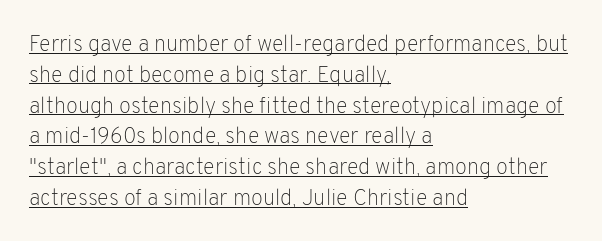
Q: Is the text bold? A: No.
Q: Is the text italic (slanted)? A: No, it is upright.
Q: Is the text underlined? A: Yes.
Q: How is the paragraph aligned? A: Left-aligned.
Q: Is the spacing between letters normal or unusually wide? A: Normal.
Q: Is the spacing between lines tight, normal or loose? A: Normal.
